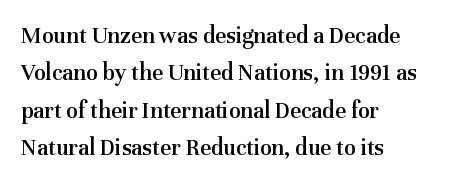
The image shows 24 px text type, upright; set left-aligned, normal line spacing (1.56x), normal letter spacing, not underlined.
